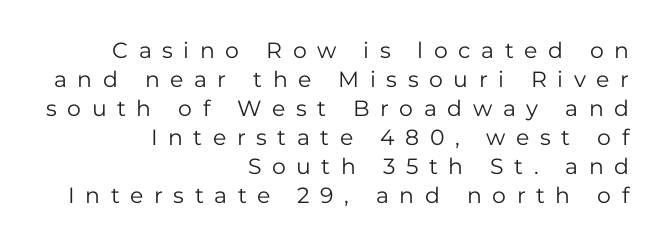
Right-aligned paragraph, ragged on the left. The face looks like a standard text weight, possibly lighter. Each row of text sits above clean, open space. A typesetter would call this leading conventional body-copy spacing. Each word looks stretched out because of the extra space between its letters. This sample uses an upright cut, with every glyph sitting square on the baseline.
